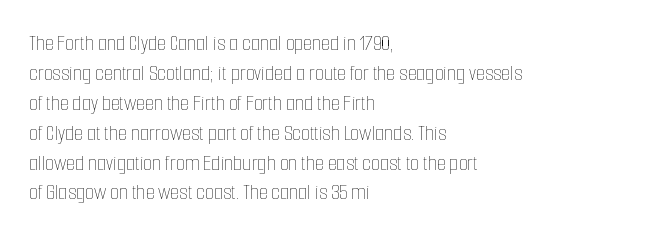
The lines are quadded left. The font sits on the lighter half of the weight spectrum, regular included. Tracking here is standard; glyphs follow each other at the usual distance. Italic? Not at all — the glyphs are vertical. Rule under the text: the space is simply empty.
